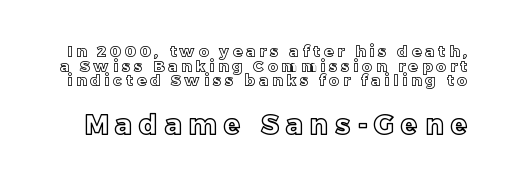
The strip under each line holds only bare page. The lower block of text is set noticeably larger than the block above it. A roman cut, with each character standing at attention. A typesetter would call this leading minimal, almost set solid. Short note: letters widely spaced.
